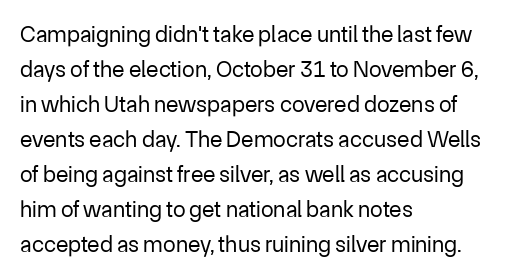
The image shows 23 px text type, upright; set left-aligned, normal line spacing (1.52x), normal letter spacing, not underlined.
